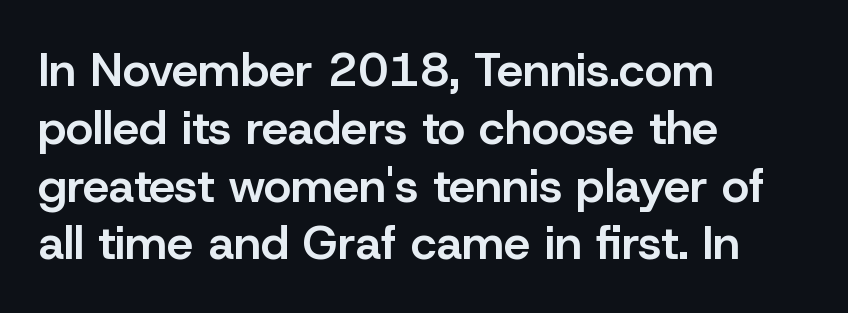
{"serif": "no", "italic": "no", "bold": "semi", "weight": "semibold", "width": "normal", "stroke_contrast": "low", "x_height": "medium", "monospaced": "no", "underline": "no", "align": "left", "line_spacing_ratio": 1.23, "letter_spacing": "normal", "letter_spacing_em": 0.0, "glyph_px": 47}
